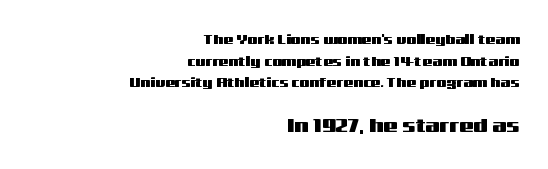
Type size steps up from the first block to the second. What's the leading like? Ordinary, nothing unusual. Rule under the text: the space is simply empty. The letters stand straight up with perfectly vertical stems. The line texture is even and compact thanks to regular tracking.
